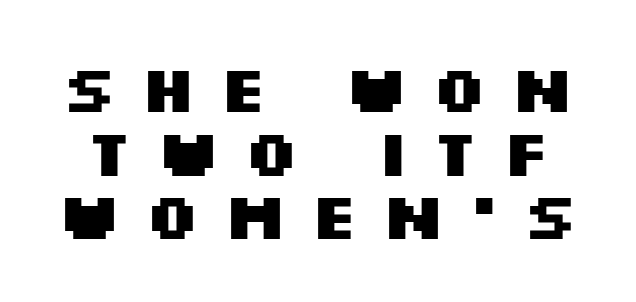
{"serif": "no", "italic": "no", "bold": "yes", "weight": "heavy", "width": "wide", "stroke_contrast": "medium", "x_height": "large", "monospaced": "no", "underline": "no", "line_spacing": "tight", "line_spacing_ratio": 0.98, "letter_spacing": "wide", "letter_spacing_em": 0.34, "glyph_px": 65}
